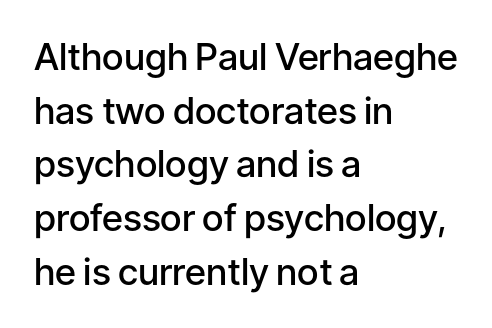
Grotesque or geometric, the face here clearly has no serifs. Tall strokes in this sample are plumb rather than angled. The passage shown is typed in a proportional face where columns would drift. Compared with a centered layout, this one pins lines to the left instead. These words are printed semibold, heavier than regular yet not bold. If you measured baseline to baseline, you'd find a middling distance.
